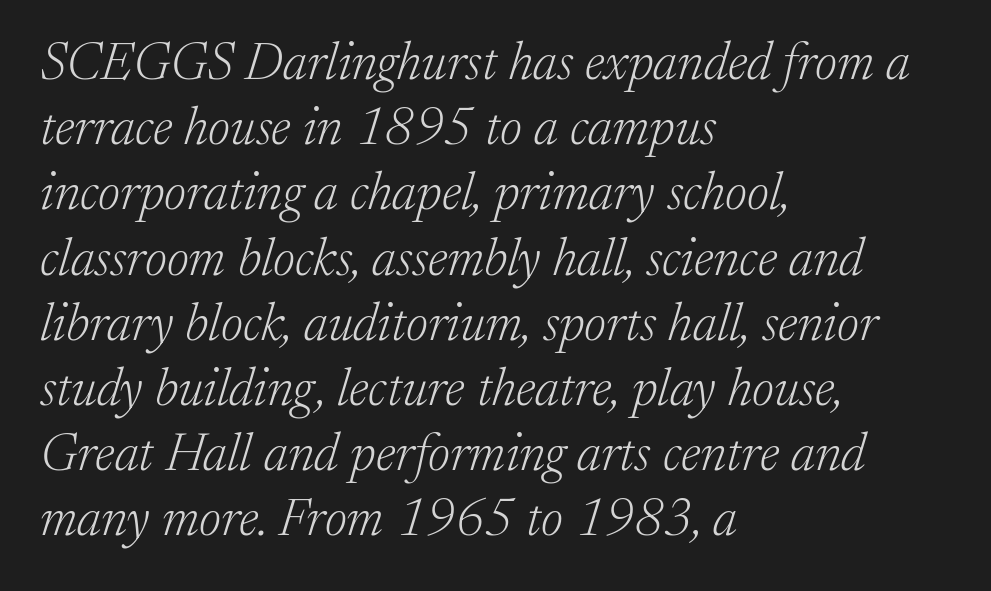
{"serif": "yes", "italic": "yes", "lean": "right", "slant_degrees": 17, "bold": "no", "weight": "light", "width": "normal", "stroke_contrast": "low", "x_height": "medium", "monospaced": "no", "underline": "no", "align": "left", "line_spacing_ratio": 1.23, "letter_spacing": "normal", "letter_spacing_em": 0.0, "glyph_px": 53}
